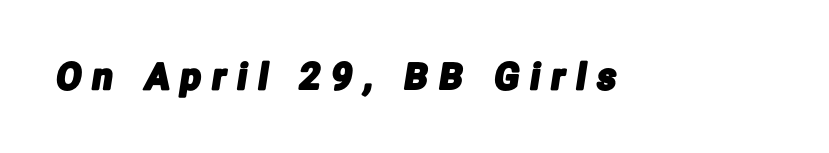
The image shows 36 px condensed sans-serif type; set unusually wide letter spacing (+0.32 em), not underlined; low stroke contrast and a medium x-height.
